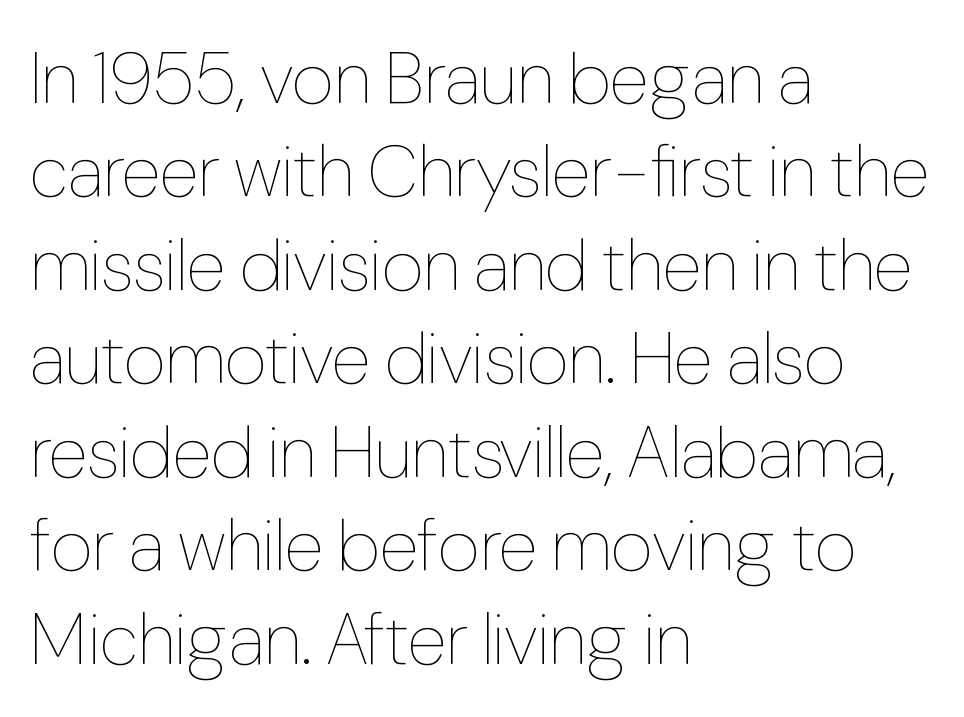
The image shows 73 px thin, condensed type, upright; set left-aligned, normal line spacing (1.28x), normal letter spacing, not underlined; low stroke contrast and a medium x-height.
